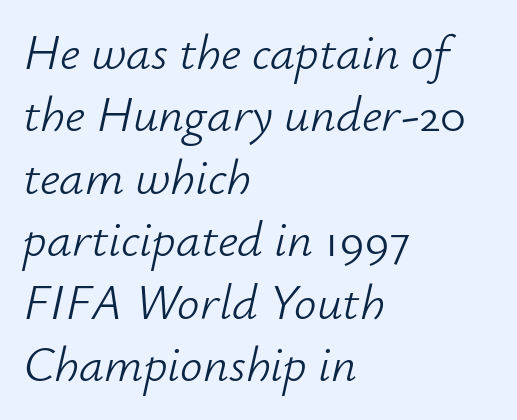
{"italic": "yes", "lean": "right", "slant_degrees": 12, "bold": "no", "weight": "light", "width": "normal", "stroke_contrast": "low", "x_height": "small", "monospaced": "no", "underline": "no", "align": "left", "line_spacing": "normal", "line_spacing_ratio": 1.25, "letter_spacing": "normal", "letter_spacing_em": 0.0, "glyph_px": 50}
